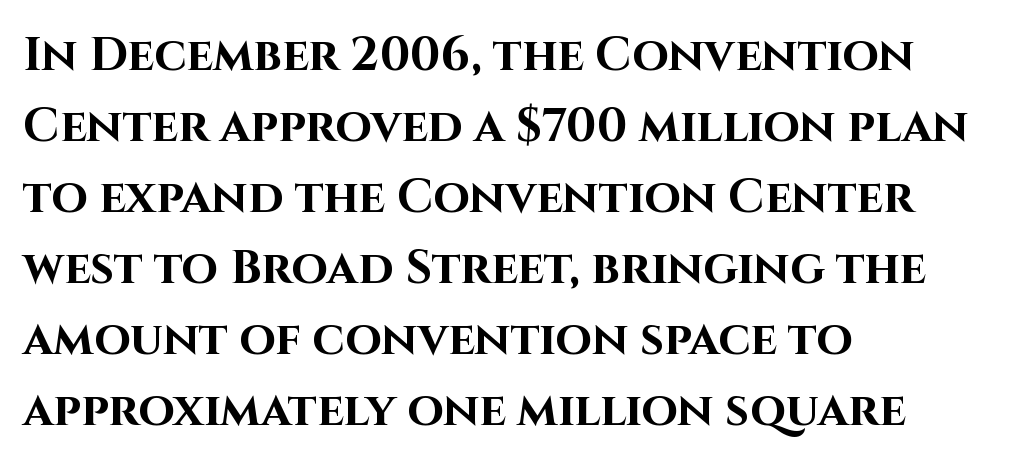
The image shows 47 px bold sans-serif type, upright; set left-aligned, normal line spacing (1.51x), normal letter spacing, not underlined; high stroke contrast and a large x-height.
